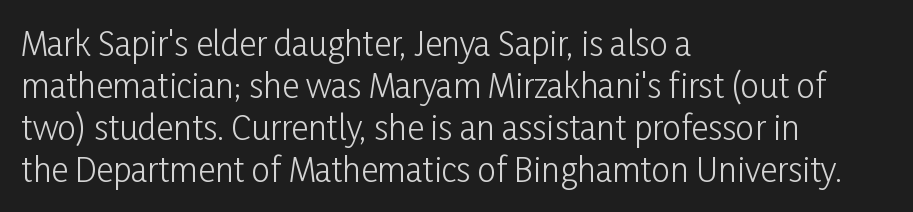
{"serif": "no", "italic": "no", "bold": "no", "weight": "light", "width": "condensed", "stroke_contrast": "low", "x_height": "medium", "monospaced": "no", "underline": "no", "align": "left", "line_spacing": "normal", "line_spacing_ratio": 1.27, "letter_spacing": "normal", "letter_spacing_em": 0.0, "glyph_px": 33}
